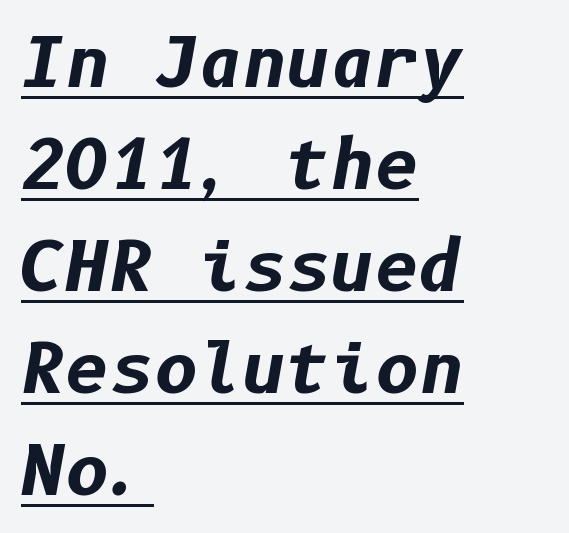
Honestly, the letter spacing is just normal — you wouldn't notice it. This is oblique type, the kind used for emphasis or titles. Is there much room between lines? A standard amount, neither cramped nor airy. Does the weight exceed regular? Yes, all the way to bold. The paragraph has a hard left edge and a soft right edge.
